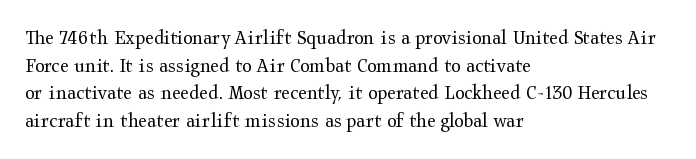
Q: Is the text bold? A: No.
Q: Is the text italic (slanted)? A: No, it is upright.
Q: Is the text underlined? A: No.
Q: How is the paragraph aligned? A: Left-aligned.
Q: Is the spacing between letters normal or unusually wide? A: Normal.
Q: Is the spacing between lines tight, normal or loose? A: Normal.
